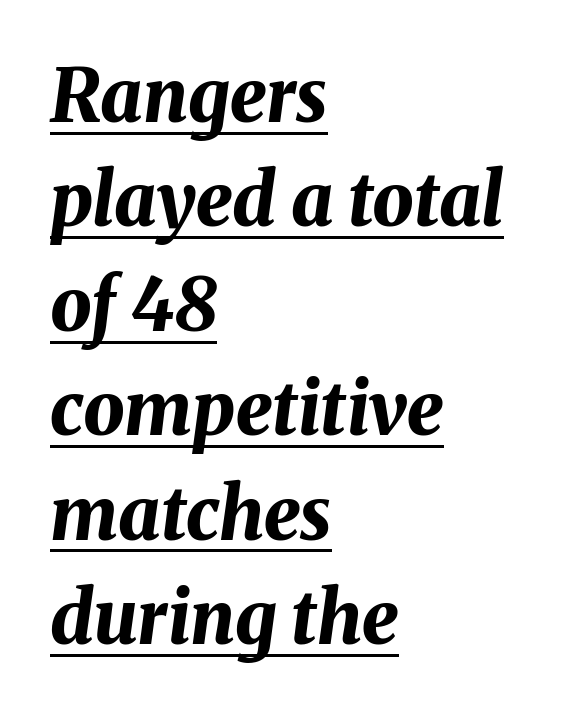
The lettering is marked with a stroke running underneath it. Letter spacing: default. This is oblique type, the kind used for emphasis or titles. Leading matches the norm, producing a regular column. Character widths vary here, with narrow letters taking less room than wide ones.
